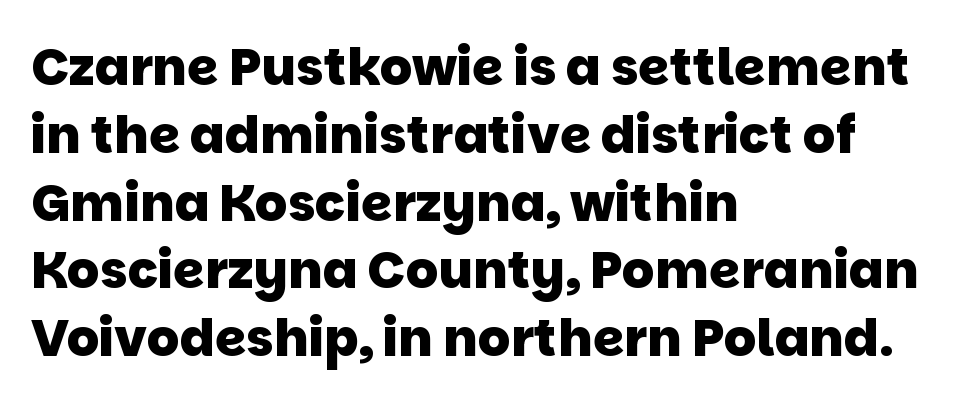
Students, observe: this is what conventionally led text looks like. Here the designer chose a conventional face with non-uniform glyph widths. Type without underlining. In terms of letterform style, serifs are entirely absent.
